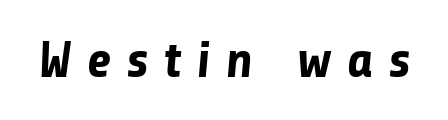
Q: Is the text bold? A: Yes.
Q: Is the typeface a serif or a sans-serif typeface? A: Sans-serif.
Q: Is the text underlined? A: No.
Q: Is the spacing between letters normal or unusually wide? A: Unusually wide.
Q: Width (condensed, normal, or wide)? A: Normal.
Q: Stroke contrast? A: Low.
Q: x-height? A: Medium.
Q: Monospaced? A: No.
